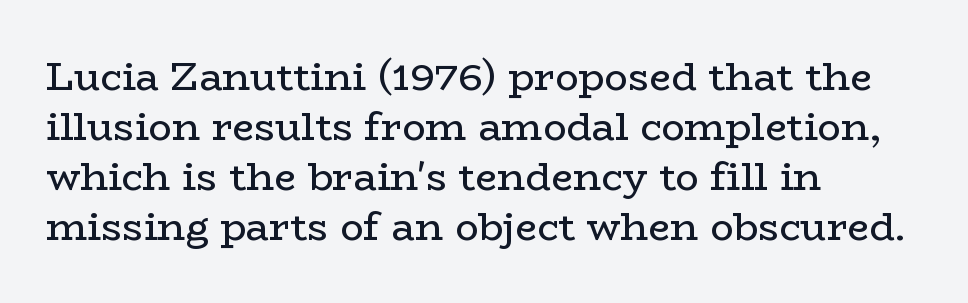
Q: Is the text bold? A: No.
Q: Is the text italic (slanted)? A: No, it is upright.
Q: Is the typeface a serif or a sans-serif typeface? A: Serif.
Q: Is the text underlined? A: No.
Q: How is the paragraph aligned? A: Left-aligned.
Q: Is the spacing between letters normal or unusually wide? A: Normal.
Q: Is the spacing between lines tight, normal or loose? A: Normal.
Q: Width (condensed, normal, or wide)? A: Wide.
Q: Stroke contrast? A: Low.
Q: x-height? A: Medium.
Q: Monospaced? A: No.
